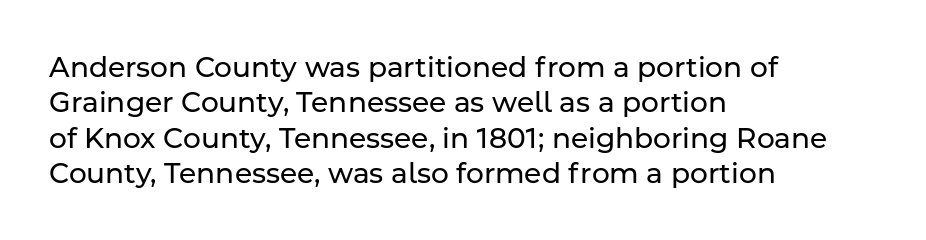
{"serif": "no", "italic": "no", "bold": "no", "weight": "regular", "width": "normal", "stroke_contrast": "low", "x_height": "medium", "monospaced": "no", "underline": "no", "align": "left", "line_spacing": "normal", "line_spacing_ratio": 1.26, "letter_spacing": "normal", "letter_spacing_em": 0.0, "glyph_px": 28}
